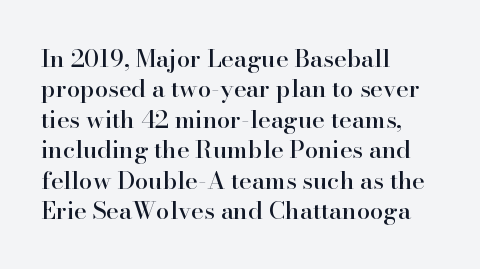
{"italic": "no", "underline": "no", "align": "left", "line_spacing": "normal", "line_spacing_ratio": 1.27, "letter_spacing": "normal", "letter_spacing_em": 0.0, "glyph_px": 24}
